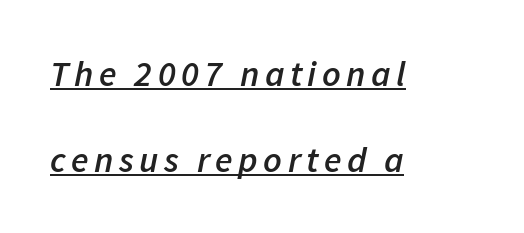
This block would shrink considerably if given ordinary leading; it's expanded now. Character widths vary here, with narrow letters taking less room than wide ones. Posture: slanted. Quick note: underline on. Teacher's note: observe the even left margin — that is flush-left alignment.
